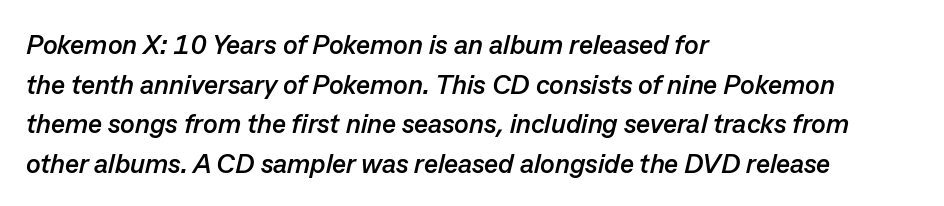
The line-height multiplier appears to be the usual default. These lines carry a lot of weight — the face is fully bold. The foot of each line stays bare and open. The setting favours the left margin, as ordinary paragraphs usually do. The axis of the letterforms is tilted away from vertical.
